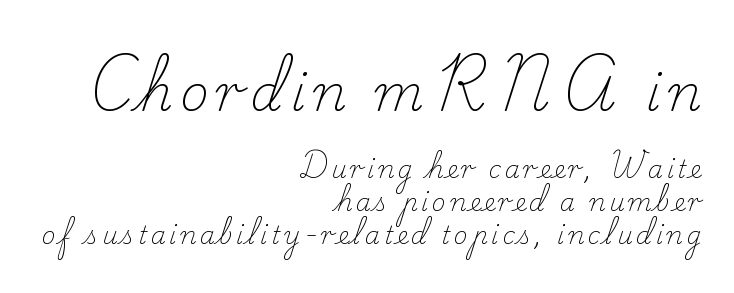
{"serif": "yes", "bold": "no", "weight": "light", "width": "normal", "stroke_contrast": "low", "x_height": "small", "monospaced": "no", "underline": "no", "align": "right", "line_spacing": "normal", "line_spacing_ratio": 1.38, "larger_block": "first", "size_ratio": 2.04, "glyph_px": 49}
